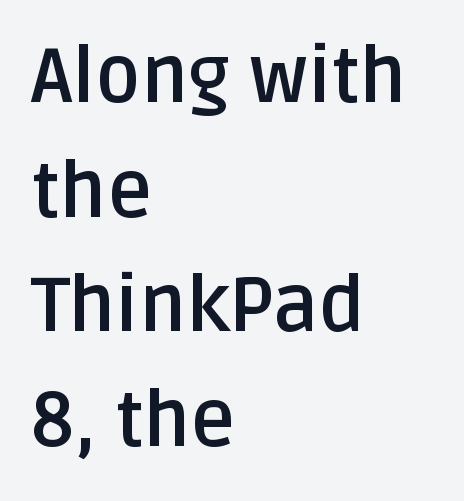
Has an underline been added? It has not. The lines are quadded left. Note the varied advance widths — an 'i' is clearly narrower than an 'm'. The block of text has a typical density, with ordinary space between rows.
